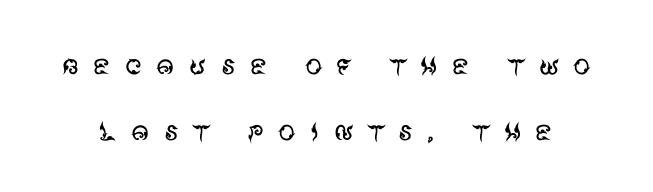
Q: Is the text bold? A: No.
Q: Is the text italic (slanted)? A: No, it is upright.
Q: Is the typeface a serif or a sans-serif typeface? A: Sans-serif.
Q: Is the text underlined? A: No.
Q: Is the spacing between letters normal or unusually wide? A: Unusually wide.
Q: Width (condensed, normal, or wide)? A: Normal.
Q: Stroke contrast? A: Medium.
Q: x-height? A: Large.
Q: Monospaced? A: No.
